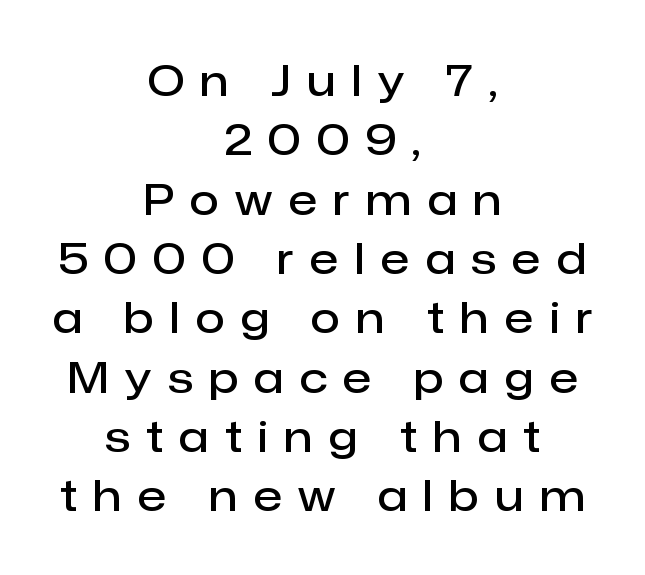
Spacing between characters has been opened up far beyond the box default. Firm but not heavy-handed strokes: this text is semibold. Spacing verdict: proportional, widths tailored to each character. This is the regular roman posture of the typeface. Plain, unruled lines of type.
